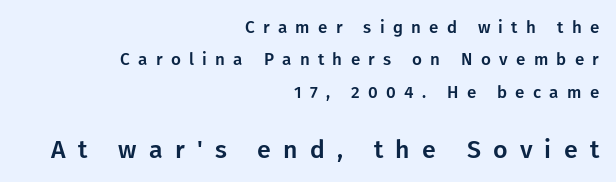
The image shows 25 px text type, upright; set right-aligned, loose line spacing (1.9x), unusually wide letter spacing (+0.49 em), not underlined; the second (bottom) block is 1.47x larger.
